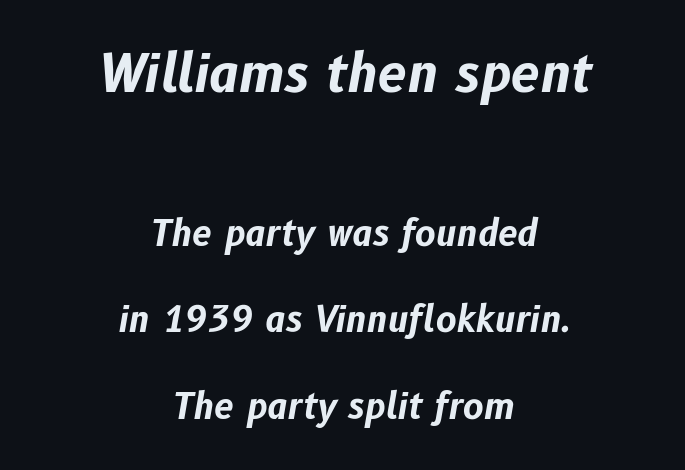
Q: Is the text bold? A: Yes.
Q: Is the text italic (slanted)? A: Yes, it leans right by about 10 degrees.
Q: Is the text underlined? A: No.
Q: How is the paragraph aligned? A: Centered.
Q: Is the spacing between letters normal or unusually wide? A: Normal.
Q: Is the spacing between lines tight, normal or loose? A: Loose.
Q: Which block of text is set in a larger size, the first (top) or the second (bottom)? A: The first (top) one.
Q: Width (condensed, normal, or wide)? A: Normal.
Q: Stroke contrast? A: Low.
Q: x-height? A: Medium.
Q: Monospaced? A: No.
